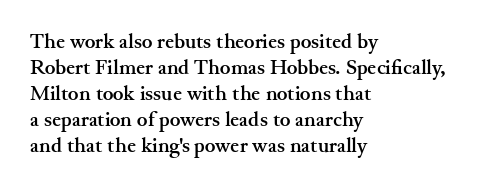
The lettering holds an erect, upright posture throughout. The text block is weighted toward the left margin, trailing off unevenly rightward. The strokes are fattened all the way to bold. Bare-footed words on every line.
